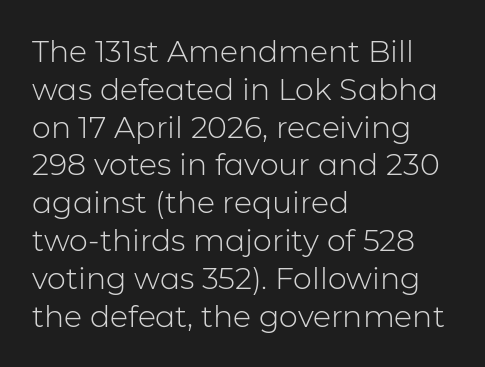
The image shows 30 px light sans-serif type, upright; set left-aligned, normal line spacing (1.26x), normal letter spacing, not underlined; low stroke contrast and a medium x-height.
